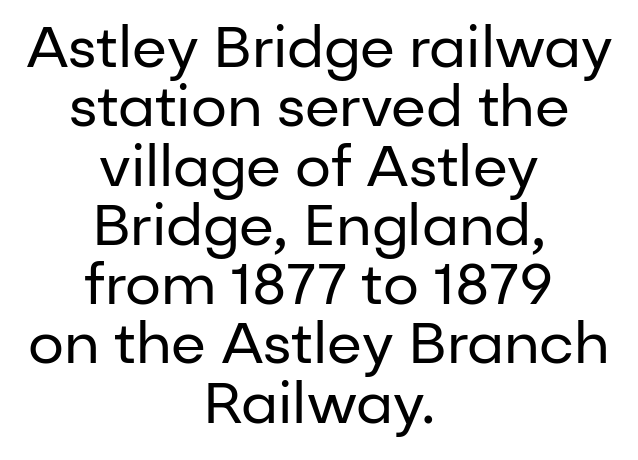
Alignment: centered. The characters display no serif detailing; their extremities are plain. Look at the tracking — it's just the regular setting, nothing added. If you drew a line through each stem, it would be perfectly vertical. Type without underlining.
